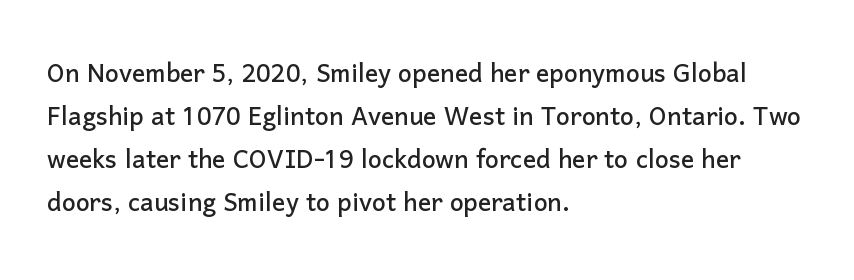
{"serif": "no", "italic": "no", "width": "normal", "stroke_contrast": "low", "x_height": "medium", "monospaced": "no", "underline": "no", "align": "left", "line_spacing": "normal", "line_spacing_ratio": 1.3, "letter_spacing": "normal", "letter_spacing_em": 0.0, "glyph_px": 33}
